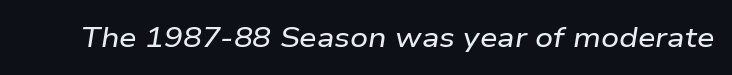
{"italic": "yes", "lean": "right", "slant_degrees": 9, "width": "wide", "stroke_contrast": "low", "x_height": "medium", "monospaced": "no", "underline": "no", "letter_spacing": "normal", "letter_spacing_em": 0.0, "glyph_px": 28}
